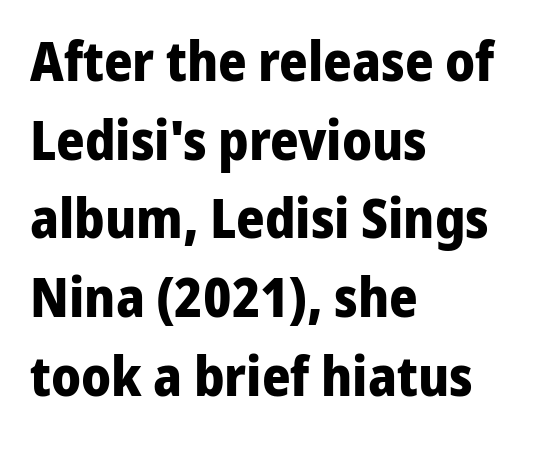
The gaps between neighbouring characters are ordinary and unremarkable. Posture: vertical. Short and long lines alike share a common starting point at left. The string is rendered with underlining switched off.
